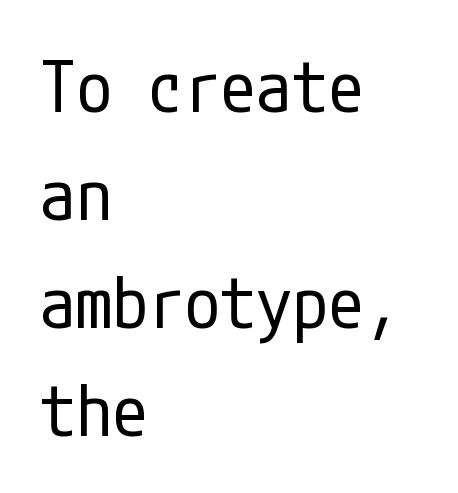
These lines keep a tight, regular rhythm from letter to letter. Plain, unruled lines of type. Italic: no, the glyphs are upright roman. Classification — sans serif. Stem width sits at or under what a default text font uses. The lines sit at an ordinary, default distance from one another.
